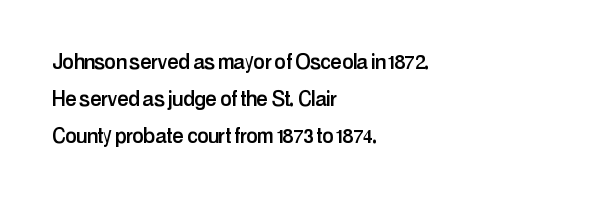
Inter-character spacing is left at the font's built-in metrics. Bare-footed words on every line. Every stem runs plumb, perpendicular to the baseline. Line spacing here is normal. Every row of glyphs begins at an identical x-position on the left.
